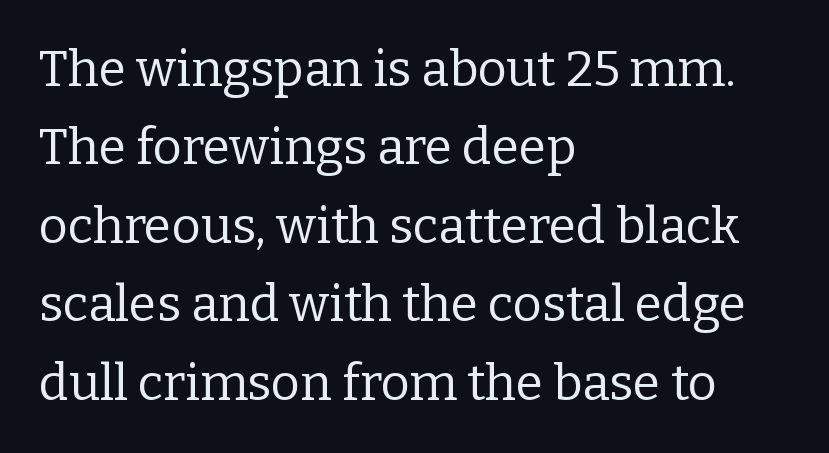
{"serif": "yes", "italic": "no", "bold": "no", "weight": "regular", "width": "normal", "stroke_contrast": "low", "x_height": "medium", "monospaced": "no", "underline": "no", "align": "left", "line_spacing": "normal", "line_spacing_ratio": 1.57, "letter_spacing": "normal", "letter_spacing_em": 0.0, "glyph_px": 50}
